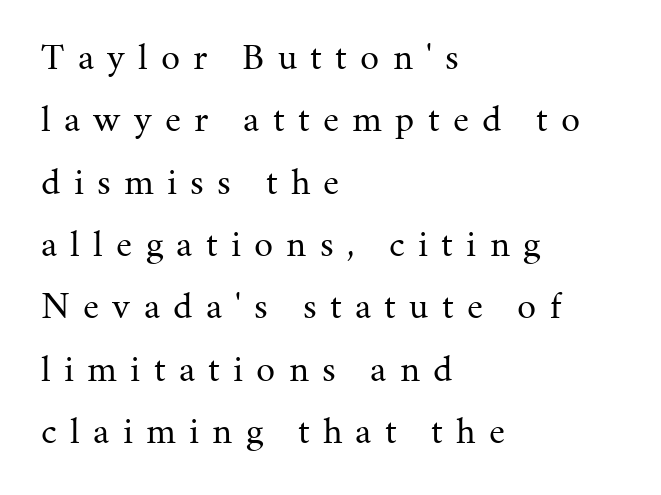
Italic? Not at all — the glyphs are vertical. The glyphs are unaccompanied by any horizontal stroke below them. The typeface chosen for these lines features serifs. Here the designer chose a conventional face with non-uniform glyph widths. A classic flush-left, rag-right setting is used for this passage. Students, observe: this is what conventionally led text looks like.
